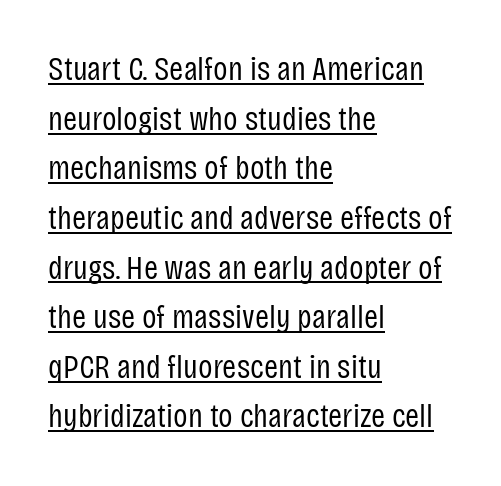
Is the letter spacing exaggerated? No — it looks like the ordinary default. Is this a fixed-width face? No — the glyphs have proportional, varying widths. A light-to-regular cut is what we see here. Every stem runs plumb, perpendicular to the baseline. The passage shown is typeset with a sans-serif family.
